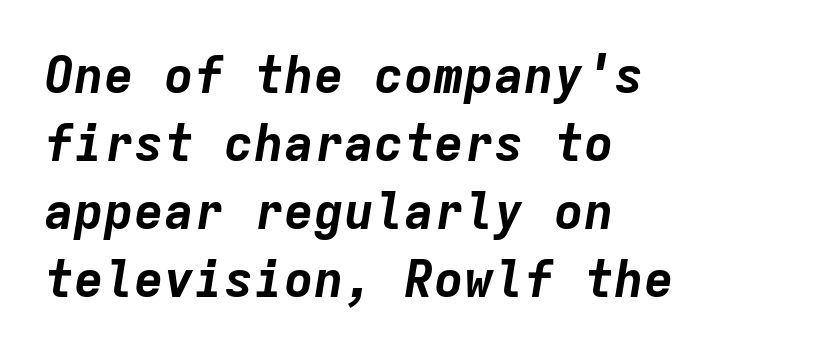
{"italic": "yes", "lean": "right", "slant_degrees": 9, "bold": "yes", "weight": "bold", "width": "normal", "stroke_contrast": "low", "x_height": "medium", "monospaced": "yes", "underline": "no", "align": "left", "line_spacing": "normal", "line_spacing_ratio": 1.36, "letter_spacing": "normal", "letter_spacing_em": 0.0, "glyph_px": 50}
